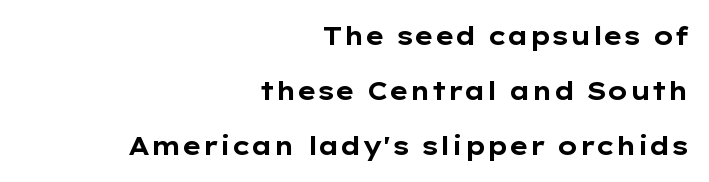
The image shows 25 px bold type, upright; set right-aligned, loose line spacing (2.2x), normal letter spacing, not underlined.
